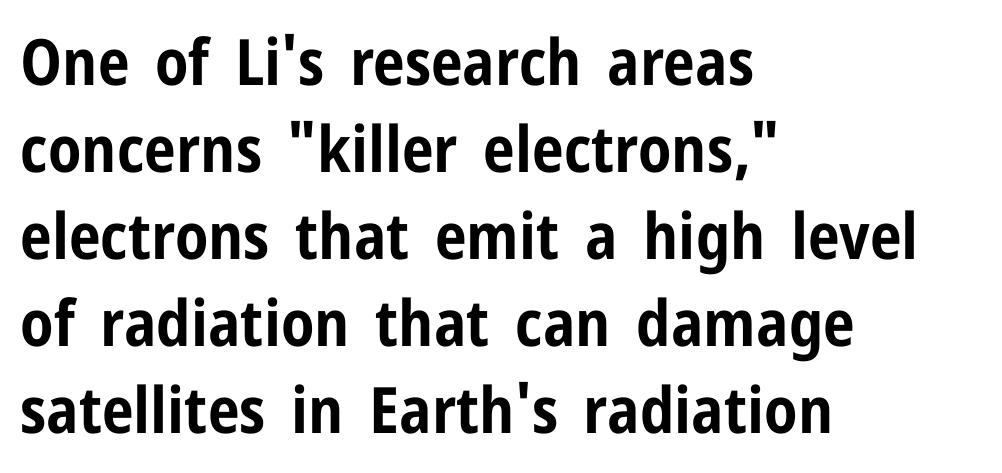
Q: Is the text bold? A: Yes.
Q: Is the text italic (slanted)? A: No, it is upright.
Q: Is the typeface a serif or a sans-serif typeface? A: Sans-serif.
Q: Is the text underlined? A: No.
Q: How is the paragraph aligned? A: Left-aligned.
Q: Is the spacing between letters normal or unusually wide? A: Normal.
Q: Is the spacing between lines tight, normal or loose? A: Normal.
Q: Width (condensed, normal, or wide)? A: Condensed.
Q: Stroke contrast? A: Low.
Q: x-height? A: Medium.
Q: Monospaced? A: No.
